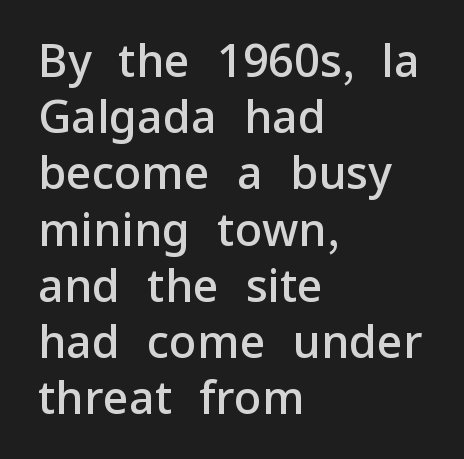
Here the glyphs are tracked normally, forming tight word shapes. The gap between lines stays unmarked. Every character sits straight up, as roman type does. Leftover space on each line is placed entirely after the last word.
